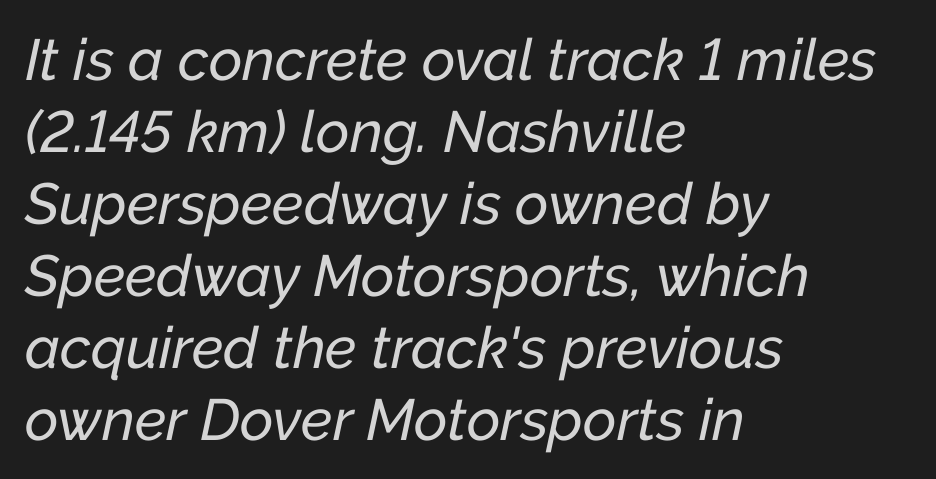
{"italic": "yes", "lean": "right", "slant_degrees": 12, "width": "normal", "stroke_contrast": "low", "x_height": "medium", "monospaced": "no", "underline": "no", "align": "left", "line_spacing_ratio": 1.24, "letter_spacing": "normal", "letter_spacing_em": 0.0, "glyph_px": 58}
